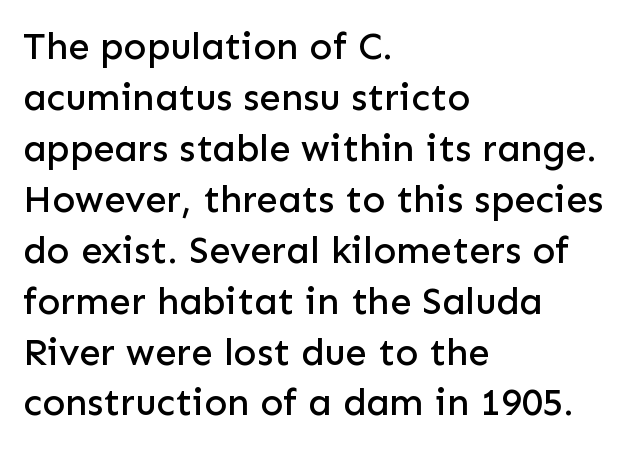
The image shows 38 px sans-serif type, upright; set left-aligned, normal line spacing (1.34x), normal letter spacing, not underlined; low stroke contrast and a medium x-height.
